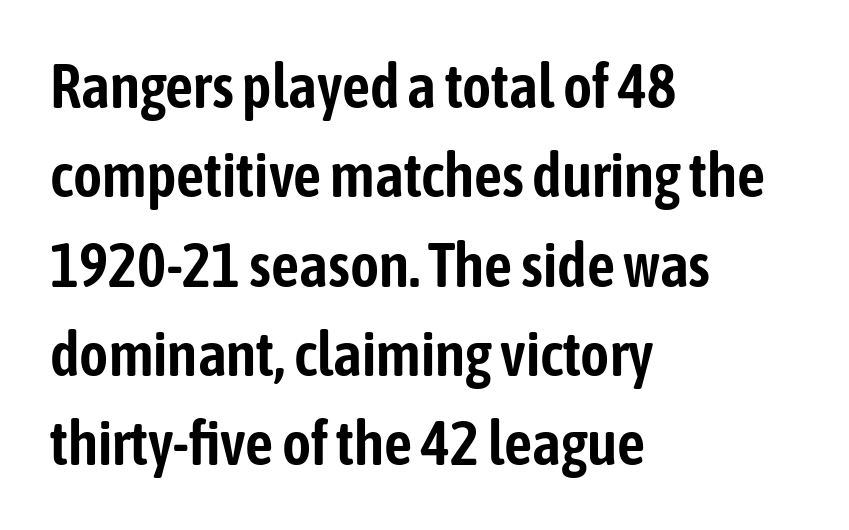
The image shows 62 px condensed sans-serif type, upright; set left-aligned, normal line spacing (1.44x), normal letter spacing, not underlined; low stroke contrast and a medium x-height.
